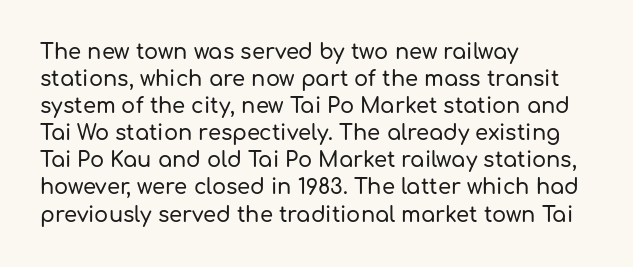
{"italic": "no", "underline": "no", "align": "left", "line_spacing": "normal", "line_spacing_ratio": 1.29, "letter_spacing": "normal", "letter_spacing_em": 0.0, "glyph_px": 21}
